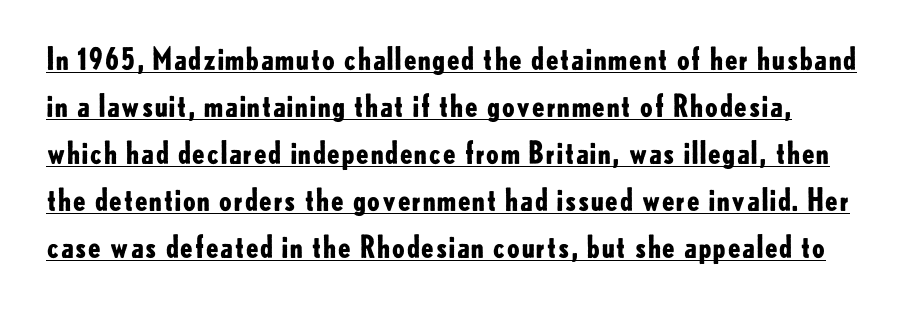
Q: Is the text bold? A: Yes.
Q: Is the text italic (slanted)? A: No, it is upright.
Q: Is the typeface a serif or a sans-serif typeface? A: Sans-serif.
Q: Is the text underlined? A: Yes.
Q: Is the spacing between letters normal or unusually wide? A: Normal.
Q: Is the spacing between lines tight, normal or loose? A: Normal.
Q: Width (condensed, normal, or wide)? A: Normal.
Q: Stroke contrast? A: Low.
Q: x-height? A: Small.
Q: Monospaced? A: No.
